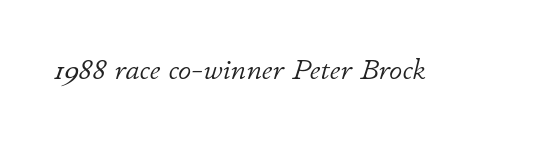
The image shows 29 px light type, italic (leaning right); set normal letter spacing, not underlined; low stroke contrast and a small x-height.
